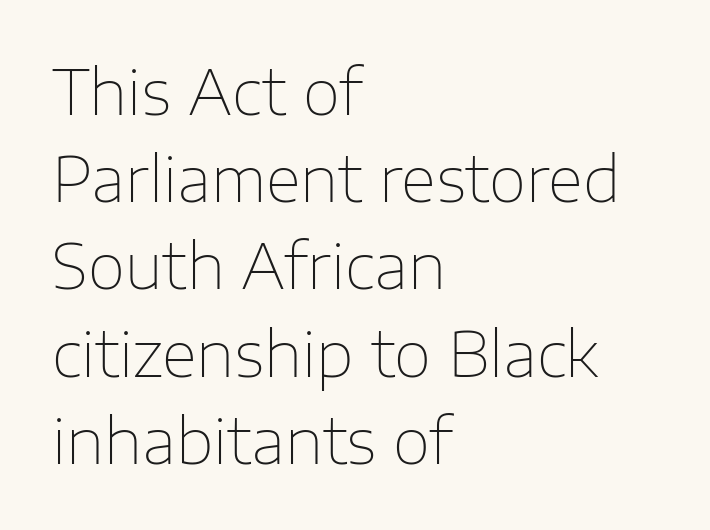
The image shows 61 px thin sans-serif type, upright; set left-aligned, normal line spacing (1.43x), normal letter spacing, not underlined; low stroke contrast and a medium x-height.
